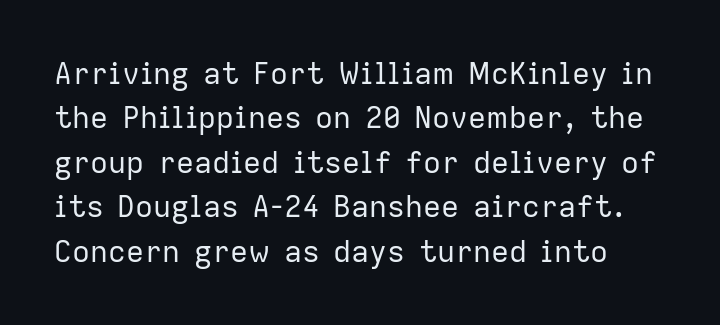
The image shows 30 px regular-weight sans-serif type, upright; set normal line spacing (1.48x), normal letter spacing, not underlined; low stroke contrast and a medium x-height.
